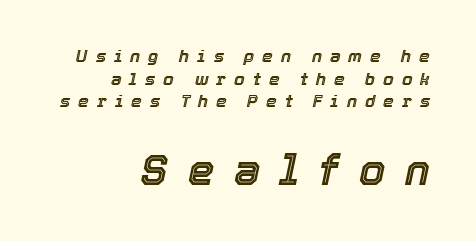
Q: Is the text italic (slanted)? A: Yes, it leans right by about 12 degrees.
Q: Is the text underlined? A: No.
Q: How is the paragraph aligned? A: Right-aligned.
Q: Is the spacing between letters normal or unusually wide? A: Unusually wide.
Q: Is the spacing between lines tight, normal or loose? A: Normal.
Q: Which block of text is set in a larger size, the first (top) or the second (bottom)? A: The second (bottom) one.
Q: Width (condensed, normal, or wide)? A: Normal.
Q: x-height? A: Medium.
Q: Monospaced? A: No.
